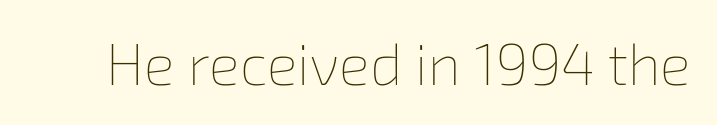
You could not count columns in this text — the font is proportionally spaced. The weight tops out at a normal text grade. In terms of letterspacing, this is plain default setting. The gap between lines stays unmarked.
